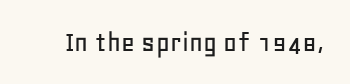
{"serif": "no", "italic": "no", "width": "normal", "stroke_contrast": "low", "x_height": "large", "monospaced": "no", "underline": "no", "letter_spacing": "normal", "letter_spacing_em": 0.0, "glyph_px": 30}
